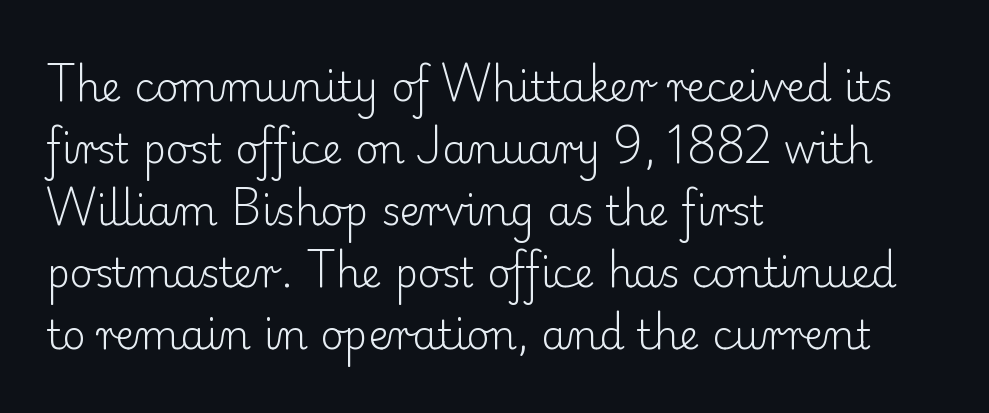
The image shows 40 px light type, upright; set left-aligned, normal line spacing (1.55x), normal letter spacing, not underlined; low stroke contrast and a small x-height.
